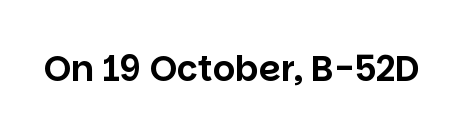
{"serif": "no", "italic": "no", "width": "normal", "stroke_contrast": "low", "x_height": "large", "monospaced": "no", "underline": "no", "letter_spacing": "normal", "letter_spacing_em": 0.0, "glyph_px": 35}
